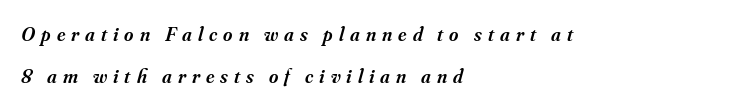
The image shows 20 px text type, italic (leaning right); set left-aligned, loose line spacing (2.12x), unusually wide letter spacing (+0.3 em), not underlined.
